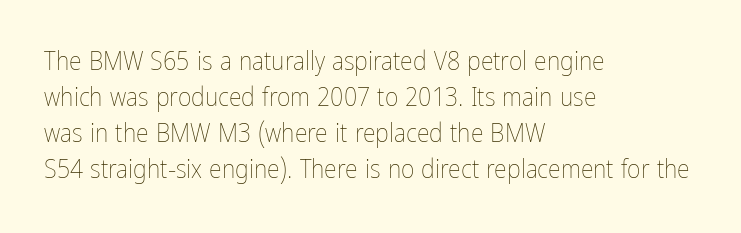
Q: Is the text bold? A: No.
Q: Is the text italic (slanted)? A: No, it is upright.
Q: Is the text underlined? A: No.
Q: How is the paragraph aligned? A: Left-aligned.
Q: Is the spacing between letters normal or unusually wide? A: Normal.
Q: Is the spacing between lines tight, normal or loose? A: Normal.
